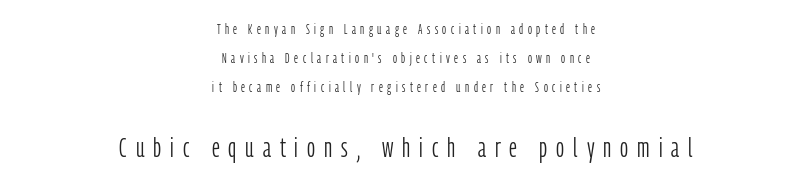
The image shows 28 px light, condensed sans-serif type, upright; set centered, loose line spacing (2.06x), unusually wide letter spacing (+0.32 em), not underlined; the second (bottom) block is 2.0x larger; low stroke contrast and a medium x-height.
